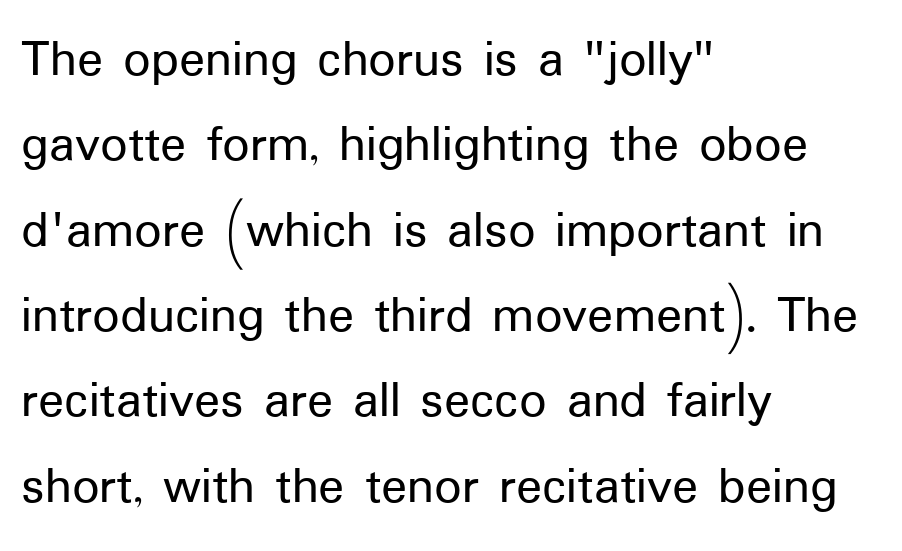
Normally led — the rows are evenly, conventionally spaced. The foot of each line stays bare and open. Looks like regular typesetting: each glyph gets only the width it needs. The specimen reads as upright at a glance.
